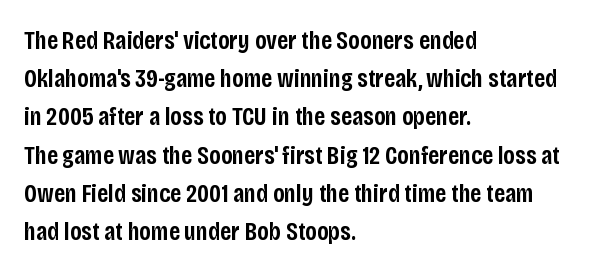
These lines keep a tight, regular rhythm from letter to letter. The rag falls on the right side of this text block. Glance below the letters and you will spot only blank space. Interline gaps are of average width in this sample.
